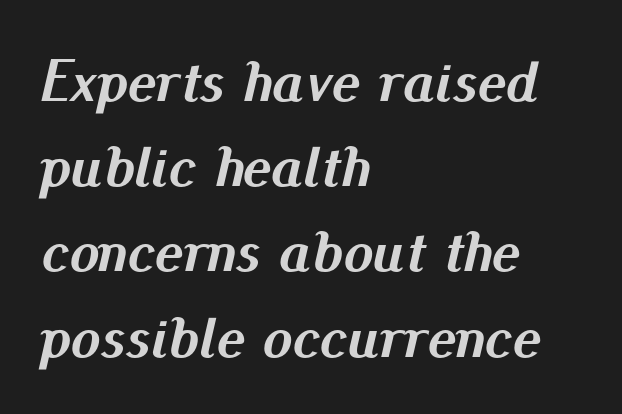
Check the space under the baseline: it is left empty. Normally led — the rows are evenly, conventionally spaced. Note the varied advance widths — an 'i' is clearly narrower than an 'm'. There is no visible air inserted between adjacent glyphs. You'd pick this weight for a headline — it's a proper bold. Style check: oblique.
